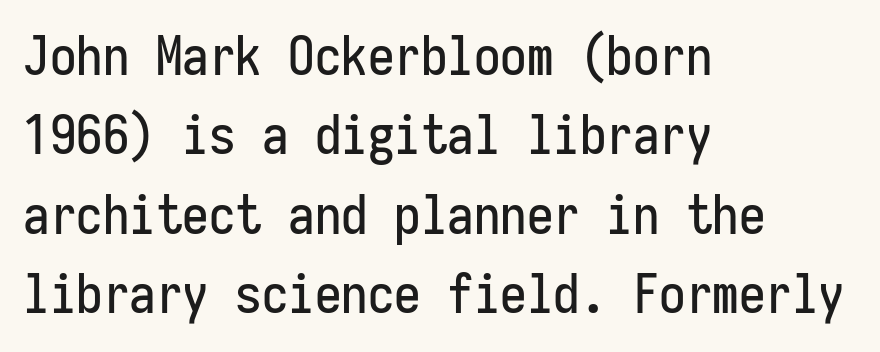
{"serif": "no", "italic": "no", "width": "condensed", "stroke_contrast": "low", "x_height": "medium", "monospaced": "yes", "underline": "no", "align": "left", "line_spacing": "normal", "line_spacing_ratio": 1.5, "letter_spacing": "normal", "letter_spacing_em": 0.0, "glyph_px": 53}
